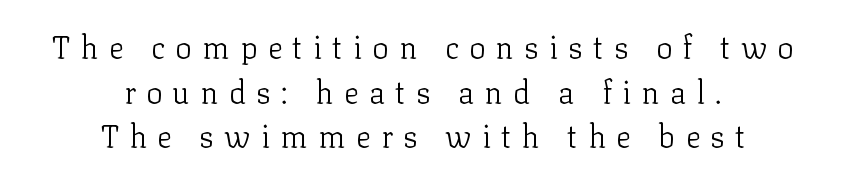
The image shows 31 px light serif type, upright; set centered, normal line spacing (1.44x), unusually wide letter spacing (+0.33 em), not underlined; low stroke contrast and a medium x-height.
